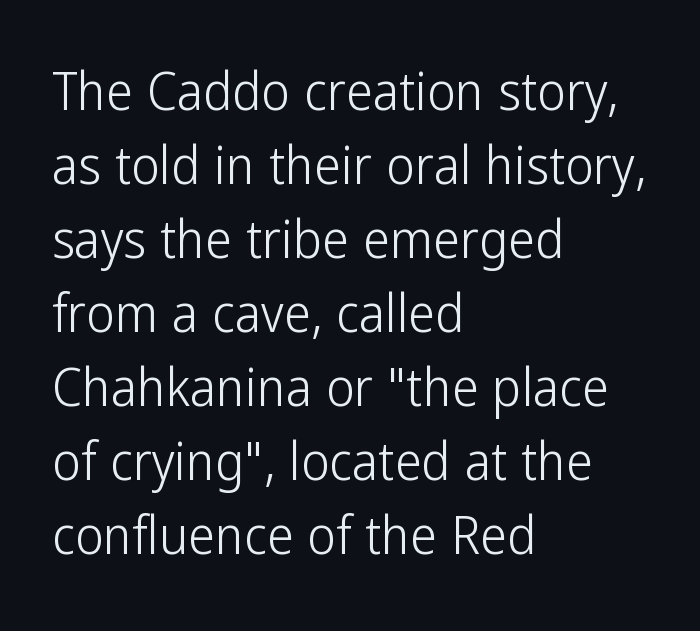
This rendering leaves character spacing at its baseline value. Leading: standard. Typeset ragged right — the left edge is the straight one. A quiet, ordinary-to-light weight characterises the typeface.
